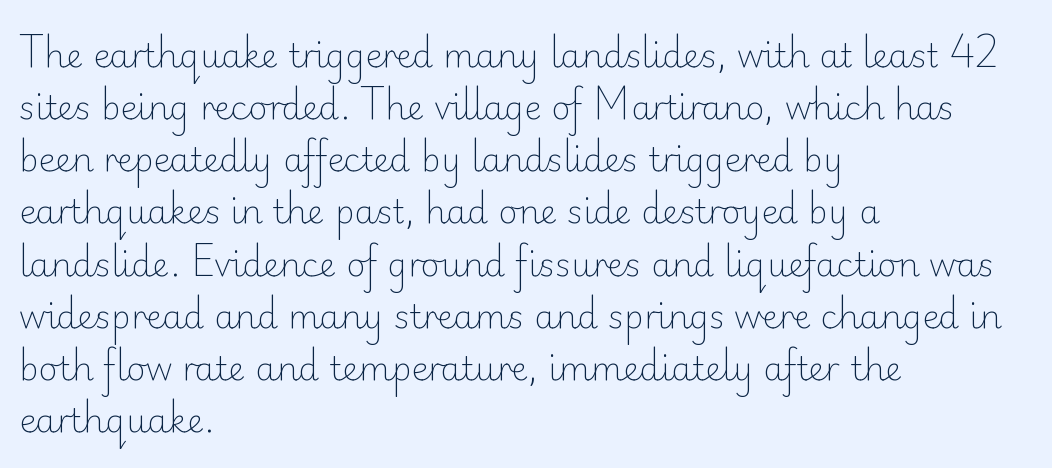
Q: Is the text bold? A: No.
Q: Is the text italic (slanted)? A: No, it is upright.
Q: Is the typeface a serif or a sans-serif typeface? A: Sans-serif.
Q: Is the text underlined? A: No.
Q: How is the paragraph aligned? A: Left-aligned.
Q: Is the spacing between letters normal or unusually wide? A: Normal.
Q: Is the spacing between lines tight, normal or loose? A: Normal.
Q: Width (condensed, normal, or wide)? A: Normal.
Q: Stroke contrast? A: Low.
Q: x-height? A: Small.
Q: Monospaced? A: No.
